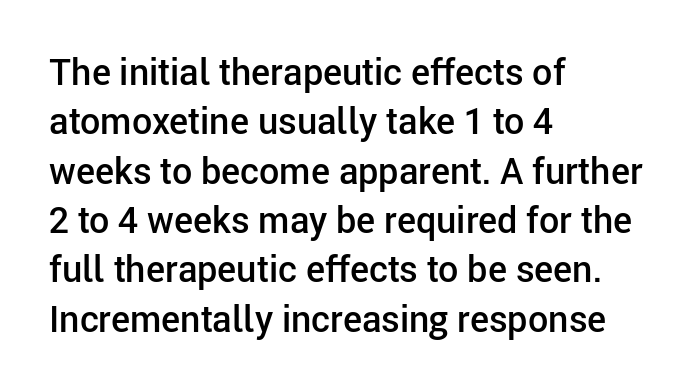
Q: Is the text bold? A: Semi-bold.
Q: Is the text italic (slanted)? A: No, it is upright.
Q: Is the typeface a serif or a sans-serif typeface? A: Sans-serif.
Q: Is the text underlined? A: No.
Q: How is the paragraph aligned? A: Left-aligned.
Q: Is the spacing between letters normal or unusually wide? A: Normal.
Q: Is the spacing between lines tight, normal or loose? A: Normal.
Q: Width (condensed, normal, or wide)? A: Normal.
Q: Stroke contrast? A: Low.
Q: x-height? A: Medium.
Q: Monospaced? A: No.
